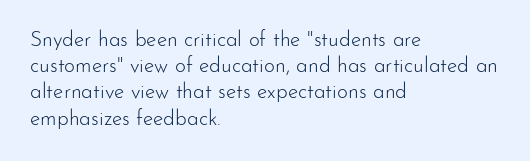
Q: Is the text bold? A: No.
Q: Is the text italic (slanted)? A: No, it is upright.
Q: Is the text underlined? A: No.
Q: How is the paragraph aligned? A: Left-aligned.
Q: Is the spacing between letters normal or unusually wide? A: Normal.
Q: Is the spacing between lines tight, normal or loose? A: Normal.
